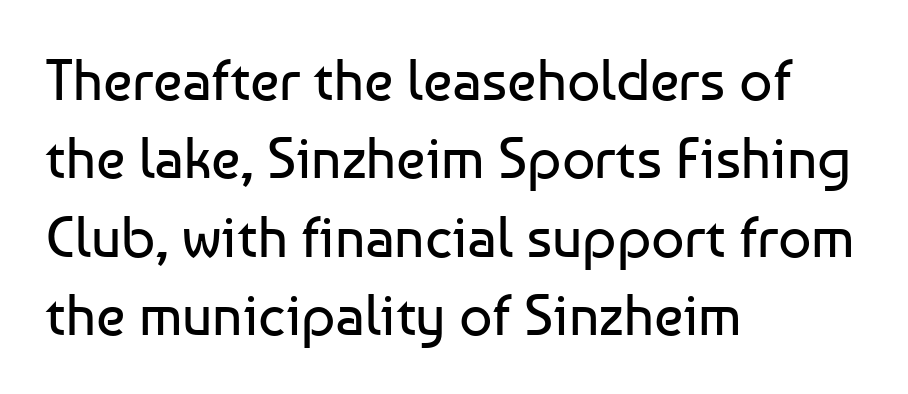
{"serif": "no", "italic": "no", "bold": "no", "weight": "regular", "width": "normal", "stroke_contrast": "low", "x_height": "medium", "monospaced": "no", "underline": "no", "align": "left", "line_spacing": "normal", "line_spacing_ratio": 1.35, "letter_spacing": "normal", "letter_spacing_em": 0.0, "glyph_px": 58}
